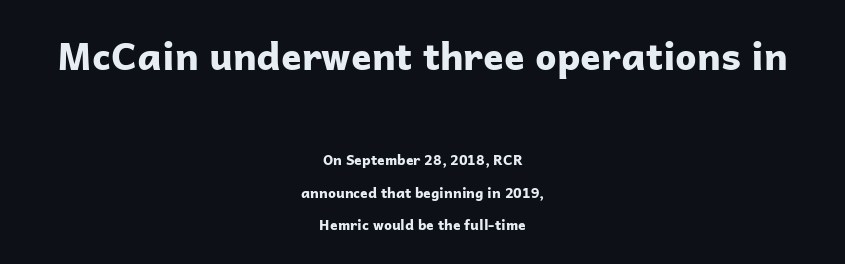
The image shows 38 px bold sans-serif type, upright; set centered, loose line spacing (2.35x), normal letter spacing, not underlined; the first (top) block is 2.71x larger; low stroke contrast and a medium x-height.
